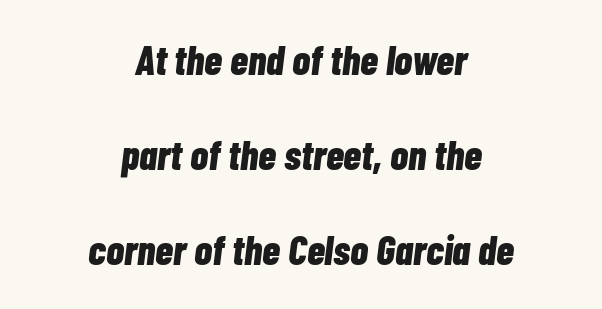
{"italic": "yes", "lean": "right", "slant_degrees": 7, "bold": "yes", "weight": "bold", "width": "condensed", "stroke_contrast": "low", "x_height": "medium", "monospaced": "no", "underline": "no", "align": "center", "line_spacing": "loose", "line_spacing_ratio": 2.32, "letter_spacing": "normal", "letter_spacing_em": 0.0, "glyph_px": 41}
